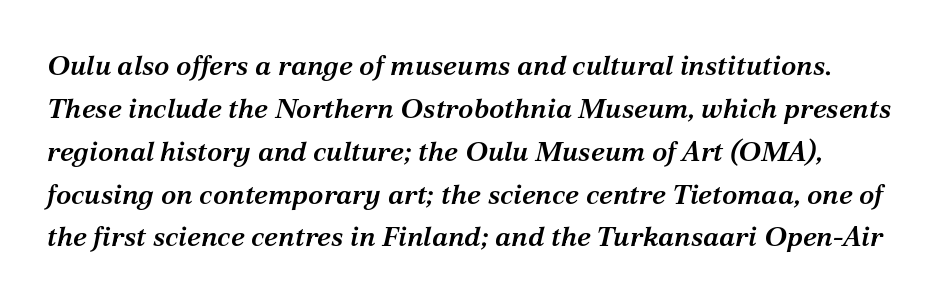
Rendered with sloped, italic letterforms. Standard letterfit; no display-style spreading of the glyphs. The letters are semibold — heavier than regular but short of a full bold. Proportional: the letters do not fall into vertical columns. Regarding leading, the lines here are spaced in the standard way.
